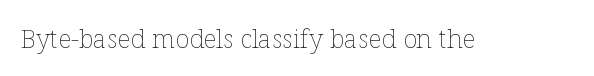
{"italic": "no", "bold": "no", "underline": "no", "letter_spacing": "normal", "letter_spacing_em": 0.0, "glyph_px": 26}
